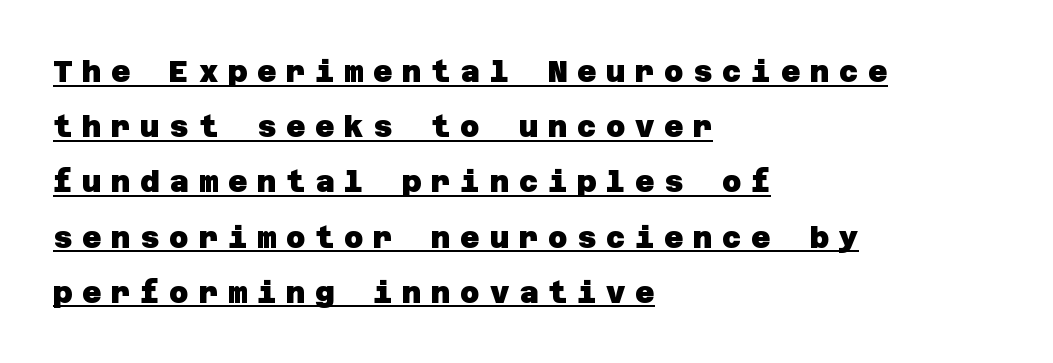
The image shows 30 px heavy sans-serif type; set left-aligned, line spacing 1.84x, unusually wide letter spacing (+0.32 em), underlined; low stroke contrast and a large x-height.
